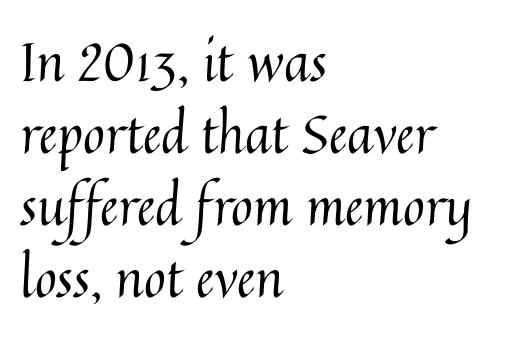
On a weight scale, this lands at 450 or below. Normally led — the rows are evenly, conventionally spaced. No extra tracking has been applied to these lines.
